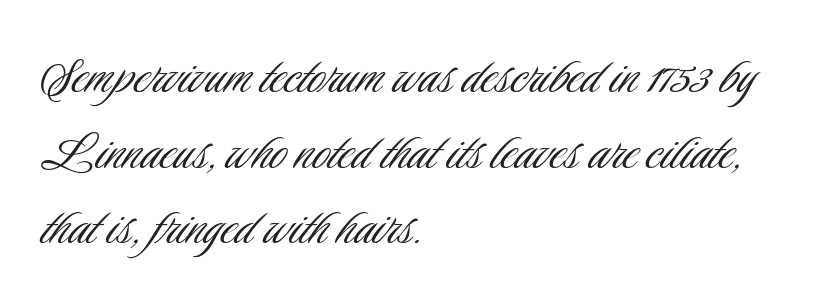
Caption: standard tracking, unaltered. Horizontally, the lines are justified to the leading edge only. The font sits on the lighter half of the weight spectrum, regular included.
